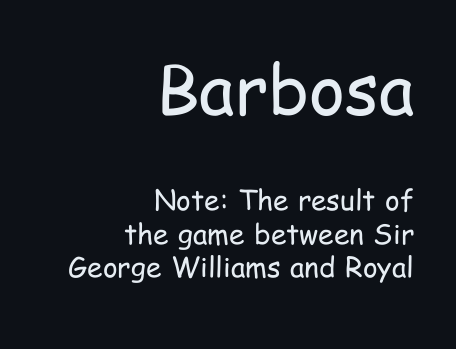
{"serif": "no", "italic": "no", "bold": "no", "weight": "regular", "width": "condensed", "stroke_contrast": "low", "x_height": "medium", "monospaced": "no", "underline": "no", "align": "right", "line_spacing_ratio": 1.21, "letter_spacing": "normal", "letter_spacing_em": 0.0, "larger_block": "first", "size_ratio": 2.46, "glyph_px": 69}
